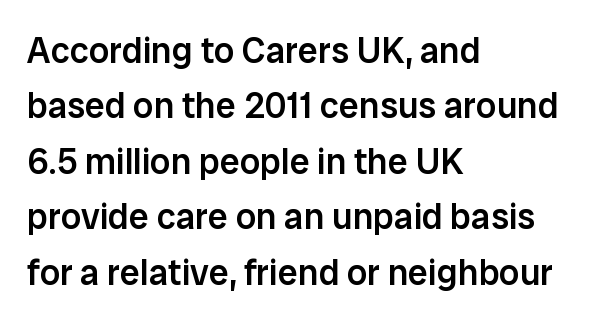
Q: Is the text bold? A: Semi-bold.
Q: Is the text italic (slanted)? A: No, it is upright.
Q: Is the typeface a serif or a sans-serif typeface? A: Sans-serif.
Q: Is the text underlined? A: No.
Q: How is the paragraph aligned? A: Left-aligned.
Q: Is the spacing between letters normal or unusually wide? A: Normal.
Q: Is the spacing between lines tight, normal or loose? A: Normal.
Q: Width (condensed, normal, or wide)? A: Normal.
Q: Stroke contrast? A: Low.
Q: x-height? A: Medium.
Q: Monospaced? A: No.
